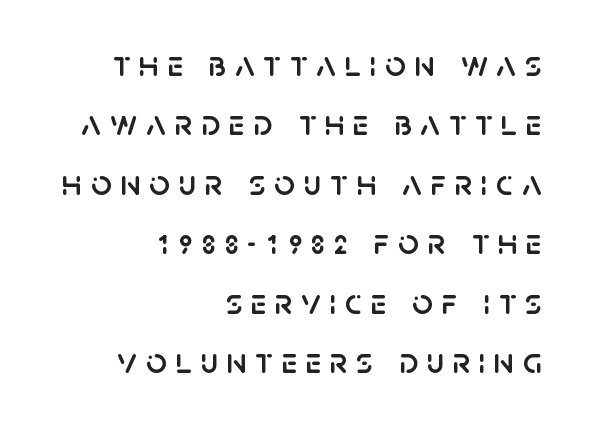
{"serif": "no", "italic": "no", "width": "normal", "stroke_contrast": "low", "x_height": "large", "monospaced": "no", "underline": "no", "align": "right", "line_spacing": "normal", "line_spacing_ratio": 1.65, "letter_spacing": "wide", "letter_spacing_em": 0.24, "glyph_px": 36}
